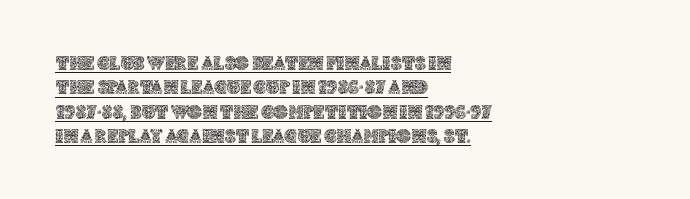
The passage shown is underscored from start to finish. Honestly, the letter spacing is just normal — you wouldn't notice it. Ascenders rise straight up at ninety degrees. Layout note: lines flush left.
